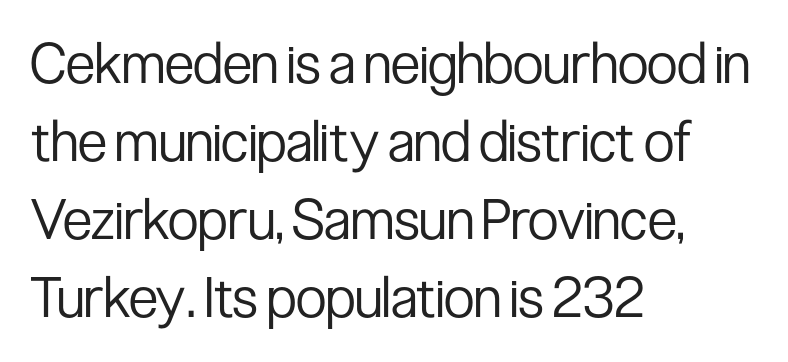
{"serif": "no", "italic": "no", "bold": "no", "weight": "regular", "width": "condensed", "stroke_contrast": "low", "x_height": "medium", "monospaced": "no", "underline": "no", "align": "left", "line_spacing": "normal", "line_spacing_ratio": 1.39, "letter_spacing": "normal", "letter_spacing_em": 0.0, "glyph_px": 56}
